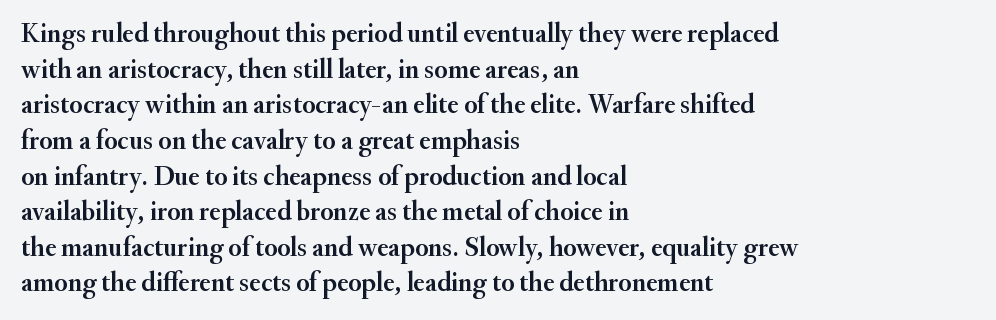
{"italic": "no", "underline": "no", "align": "left", "line_spacing": "normal", "line_spacing_ratio": 1.32, "letter_spacing": "normal", "letter_spacing_em": 0.0, "glyph_px": 27}
